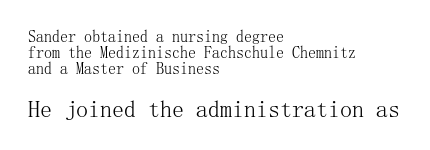
Reading top to bottom, the characters get bigger at the block break. Stroke mass is kept to a normal reading level or below. The string is rendered with underlining switched off. Leading is clearly below the norm, producing a dense column. Does the copy run flush right? No — it runs flush left.
